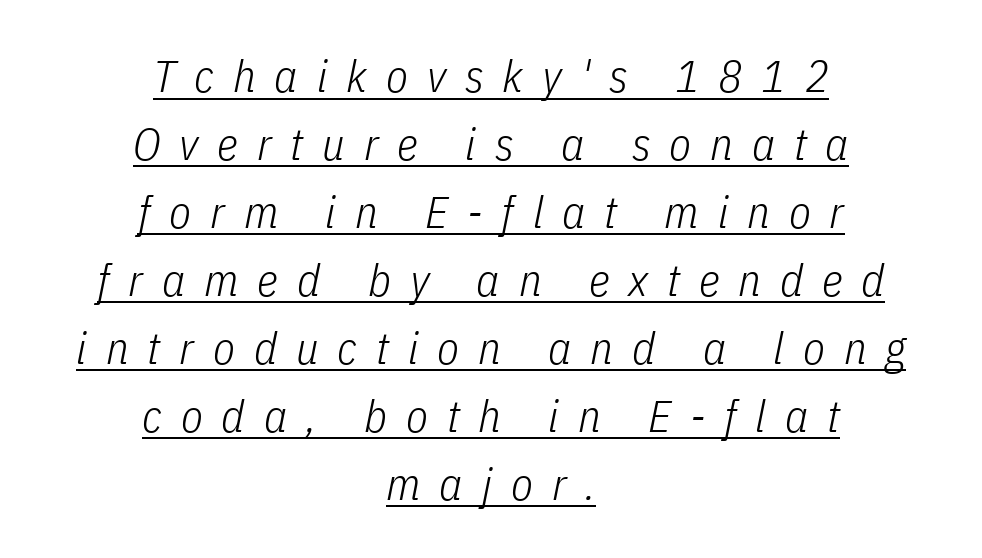
Q: Is the text bold? A: No.
Q: Is the text italic (slanted)? A: Yes, it leans right by about 11 degrees.
Q: Is the text underlined? A: Yes.
Q: How is the paragraph aligned? A: Centered.
Q: Is the spacing between letters normal or unusually wide? A: Unusually wide.
Q: Is the spacing between lines tight, normal or loose? A: Normal.
Q: Width (condensed, normal, or wide)? A: Condensed.
Q: Stroke contrast? A: Low.
Q: x-height? A: Medium.
Q: Monospaced? A: No.
